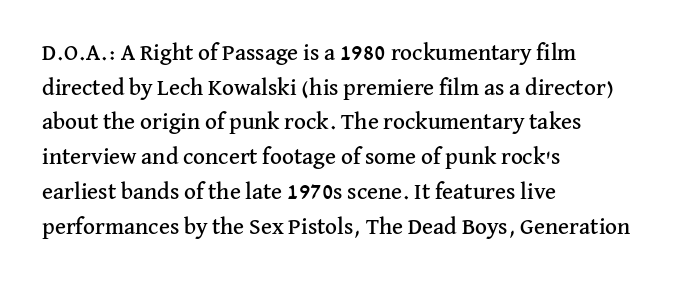
{"italic": "no", "underline": "no", "align": "left", "line_spacing": "normal", "line_spacing_ratio": 1.51, "letter_spacing": "normal", "letter_spacing_em": 0.0, "glyph_px": 23}
